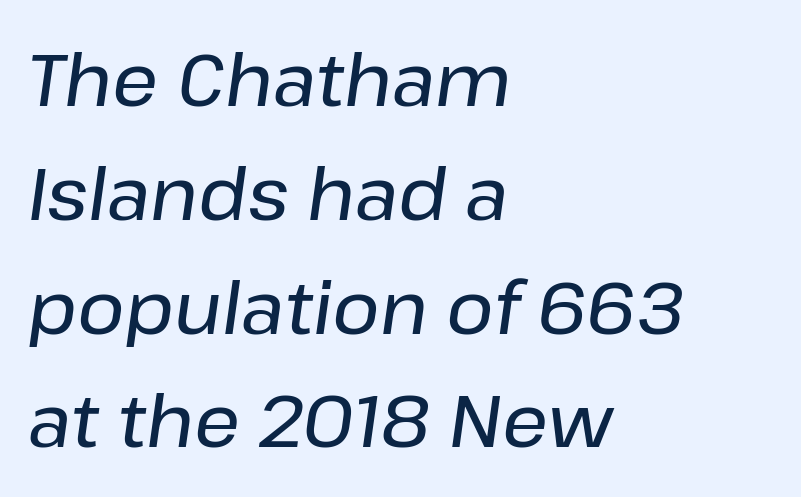
This sample is left-justified, so line endings fall wherever the words run out. Looks like regular typesetting: each glyph gets only the width it needs. Honestly, the row spacing looks completely unremarkable. Slant detected: the letters are inclined.
